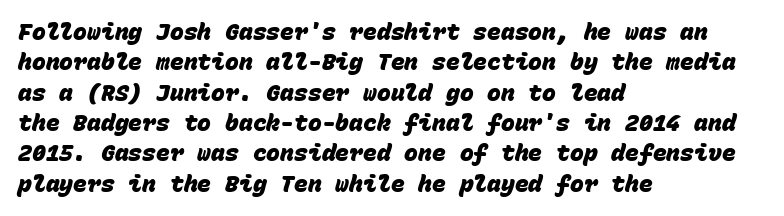
Q: Is the text bold? A: Yes.
Q: Is the text underlined? A: No.
Q: How is the paragraph aligned? A: Left-aligned.
Q: Is the spacing between letters normal or unusually wide? A: Normal.
Q: Is the spacing between lines tight, normal or loose? A: Normal.
